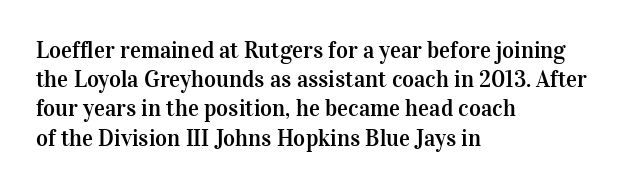
Interline gaps are of average width in this sample. Short note: letters normally spaced. Posture: vertical. The strip under each line holds only bare page. Which margin do the lines hug? The left one — the right edge is uneven.
